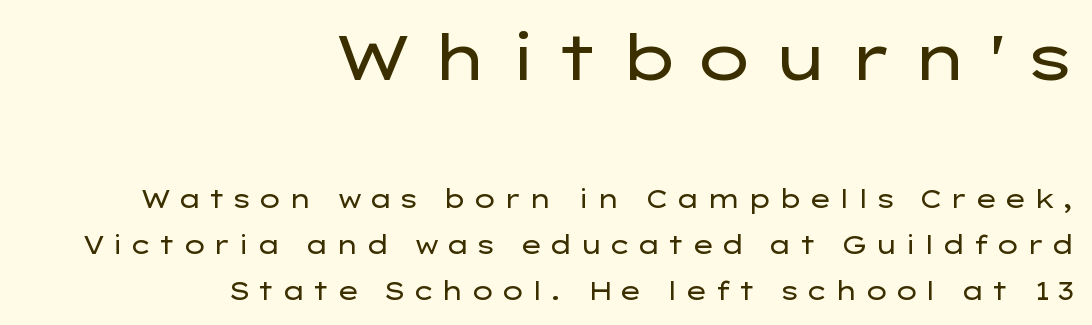
Q: Is the text bold? A: No.
Q: Is the text italic (slanted)? A: No, it is upright.
Q: Is the typeface a serif or a sans-serif typeface? A: Sans-serif.
Q: Is the text underlined? A: No.
Q: How is the paragraph aligned? A: Right-aligned.
Q: Is the spacing between letters normal or unusually wide? A: Unusually wide.
Q: Which block of text is set in a larger size, the first (top) or the second (bottom)? A: The first (top) one.
Q: Width (condensed, normal, or wide)? A: Wide.
Q: Stroke contrast? A: Low.
Q: x-height? A: Medium.
Q: Monospaced? A: No.
